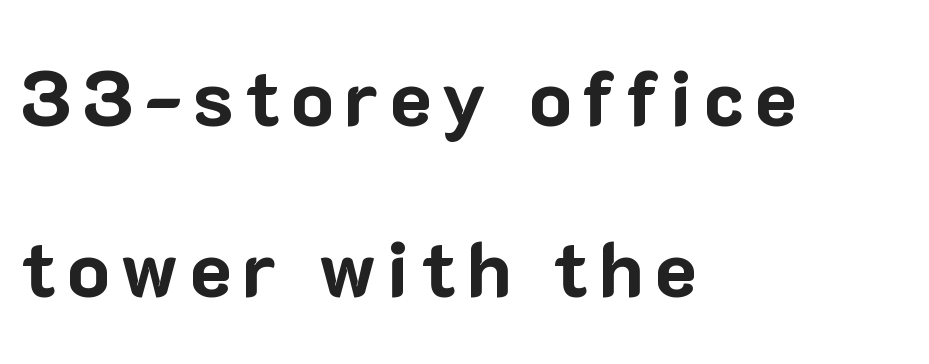
{"serif": "no", "italic": "no", "bold": "yes", "weight": "bold", "width": "normal", "stroke_contrast": "low", "x_height": "medium", "monospaced": "no", "underline": "no", "align": "left", "line_spacing": "loose", "line_spacing_ratio": 2.17, "glyph_px": 79}
